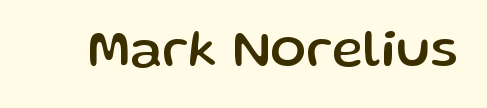
{"serif": "no", "italic": "no", "width": "normal", "stroke_contrast": "low", "x_height": "medium", "monospaced": "no", "underline": "no", "letter_spacing": "normal", "letter_spacing_em": 0.0, "glyph_px": 53}
